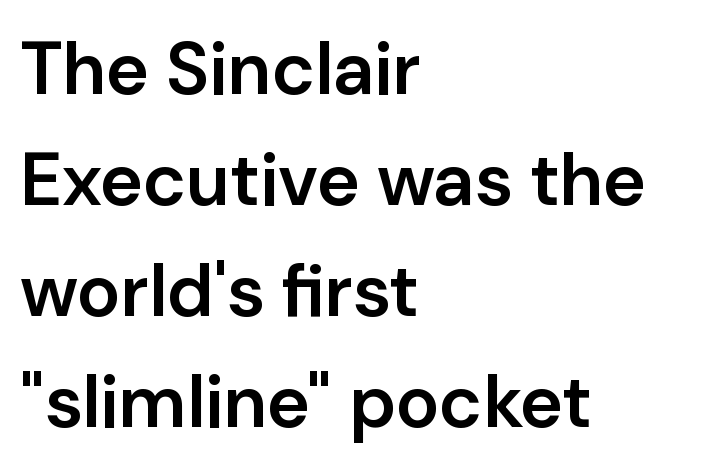
Successive baselines arrive at the customary interval. No italicization has been applied; the sample stays upright. Caption: standard tracking, unaltered. Unlike a traditional serif, this face leaves its strokes unadorned. You could not count columns in this text — the font is proportionally spaced. Descender tails drop into unmarked territory.
